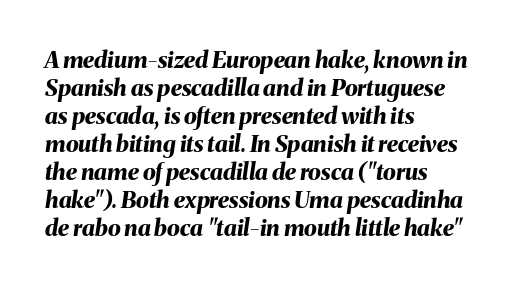
Q: Is the text bold? A: Yes.
Q: Is the text italic (slanted)? A: Yes, it leans right by about 8 degrees.
Q: Is the text underlined? A: No.
Q: How is the paragraph aligned? A: Left-aligned.
Q: Is the spacing between letters normal or unusually wide? A: Normal.
